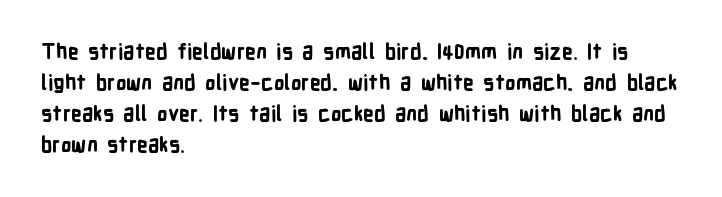
The image shows 21 px bold type, upright; set left-aligned, normal line spacing (1.47x), normal letter spacing, not underlined.
